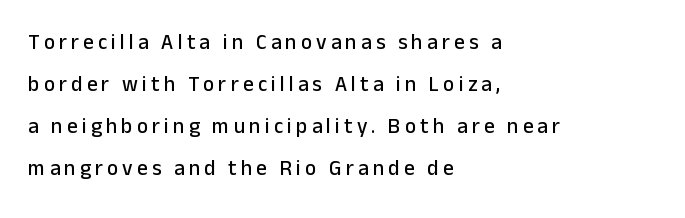
The image shows 21 px text type, upright; set left-aligned, loose line spacing (2.0x), unusually wide letter spacing (+0.2 em), not underlined.
